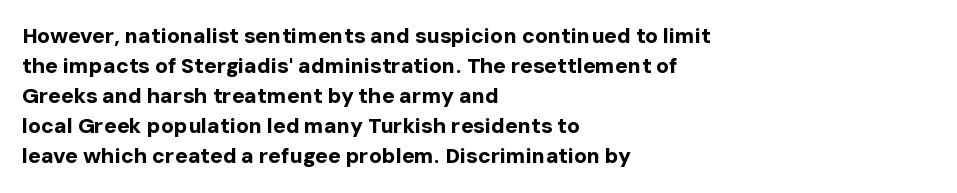
Q: Is the text bold? A: Yes.
Q: Is the text italic (slanted)? A: No, it is upright.
Q: Is the text underlined? A: No.
Q: How is the paragraph aligned? A: Left-aligned.
Q: Is the spacing between letters normal or unusually wide? A: Normal.
Q: Is the spacing between lines tight, normal or loose? A: Normal.
